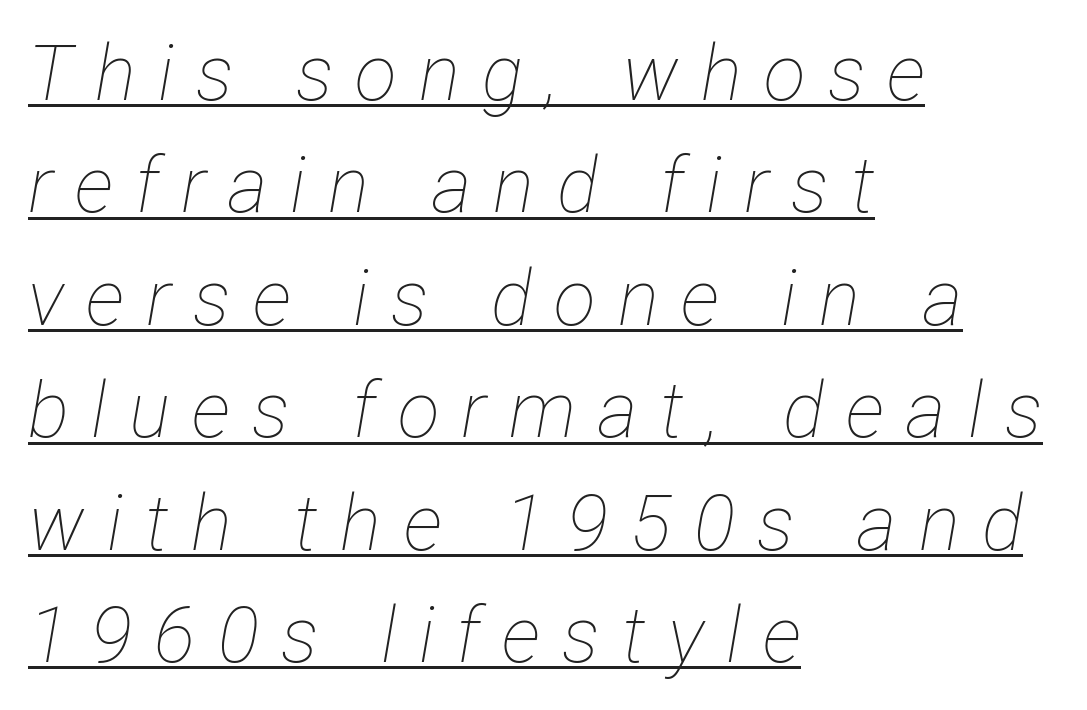
The image shows 77 px thin, condensed type, italic (leaning right); set left-aligned, normal line spacing (1.46x), unusually wide letter spacing (+0.29 em), underlined; low stroke contrast and a medium x-height.
